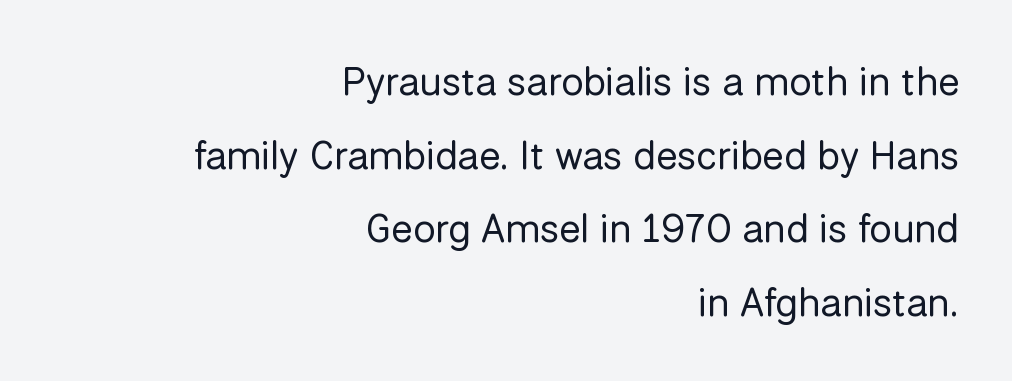
{"serif": "no", "italic": "no", "bold": "no", "weight": "regular", "width": "normal", "stroke_contrast": "low", "x_height": "medium", "monospaced": "no", "underline": "no", "align": "right", "line_spacing_ratio": 1.84, "letter_spacing": "normal", "letter_spacing_em": 0.0, "glyph_px": 40}
